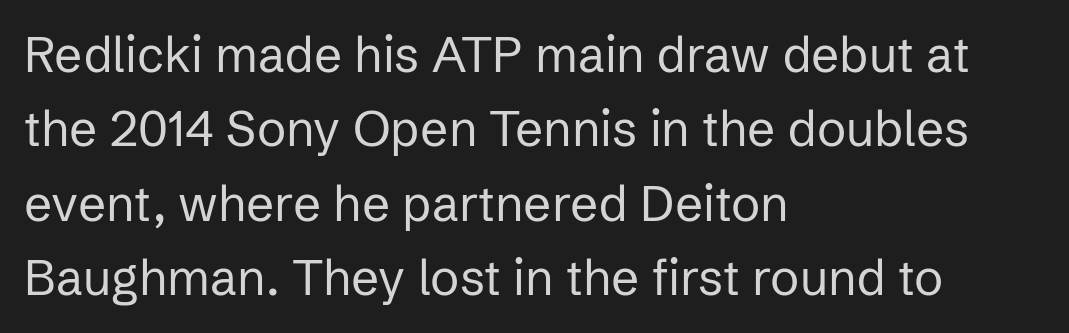
This sample has the flowing, uneven cadence of proportional lettering. Beneath every word, the page is bare. The cut favours lightness, reaching ordinary text weight at its darkest. Each new line begins a customary step beneath the previous one. These lines are set flush left with a ragged right edge.
